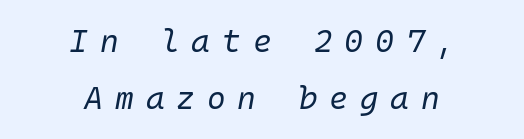
Each line is balanced around a shared central axis. The strokes are not fattened; the text isn't bold. The tracking reads as deliberately expanded to a designer's eye. Check the space under the baseline: it is left empty.
